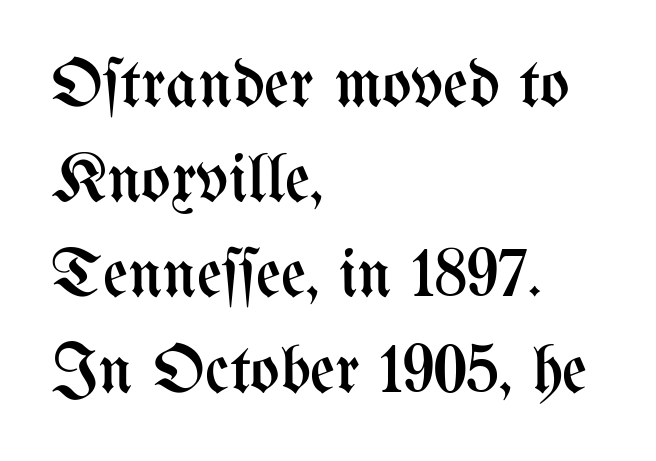
The image shows 69 px regular-weight, condensed type, upright; set left-aligned, normal line spacing (1.38x), normal letter spacing, not underlined; medium stroke contrast and a medium x-height.
